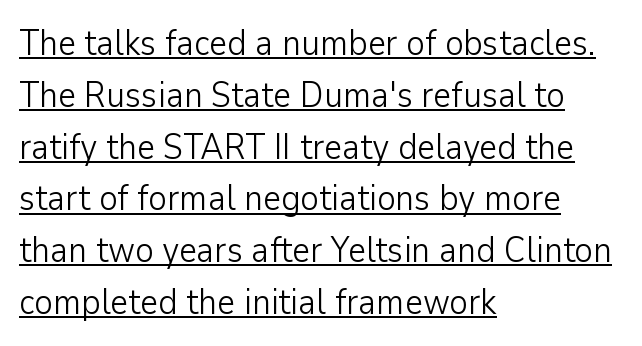
{"serif": "no", "italic": "no", "bold": "no", "weight": "light", "width": "normal", "stroke_contrast": "low", "x_height": "medium", "monospaced": "no", "underline": "yes", "align": "left", "line_spacing": "normal", "line_spacing_ratio": 1.48, "letter_spacing": "normal", "letter_spacing_em": 0.0, "glyph_px": 35}
